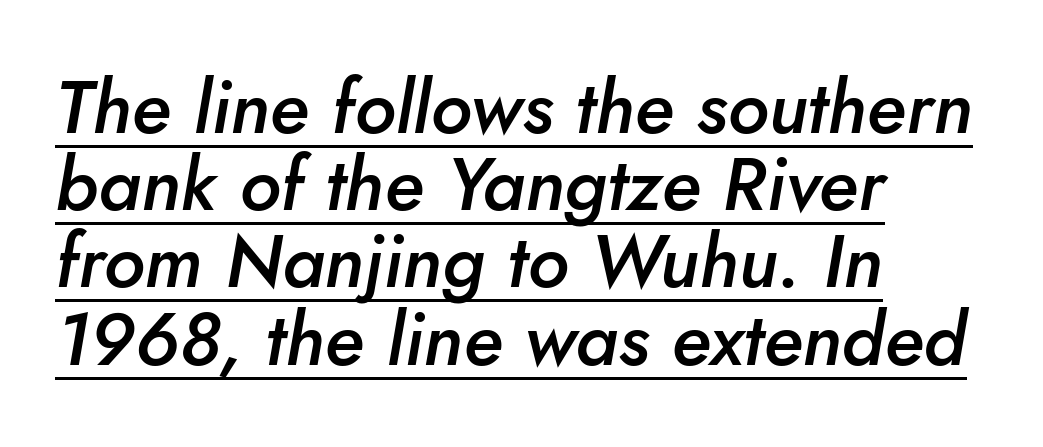
The image shows 75 px semibold type, italic (leaning right); set left-aligned, tight line spacing (1.03x), normal letter spacing, underlined; low stroke contrast and a small x-height.
